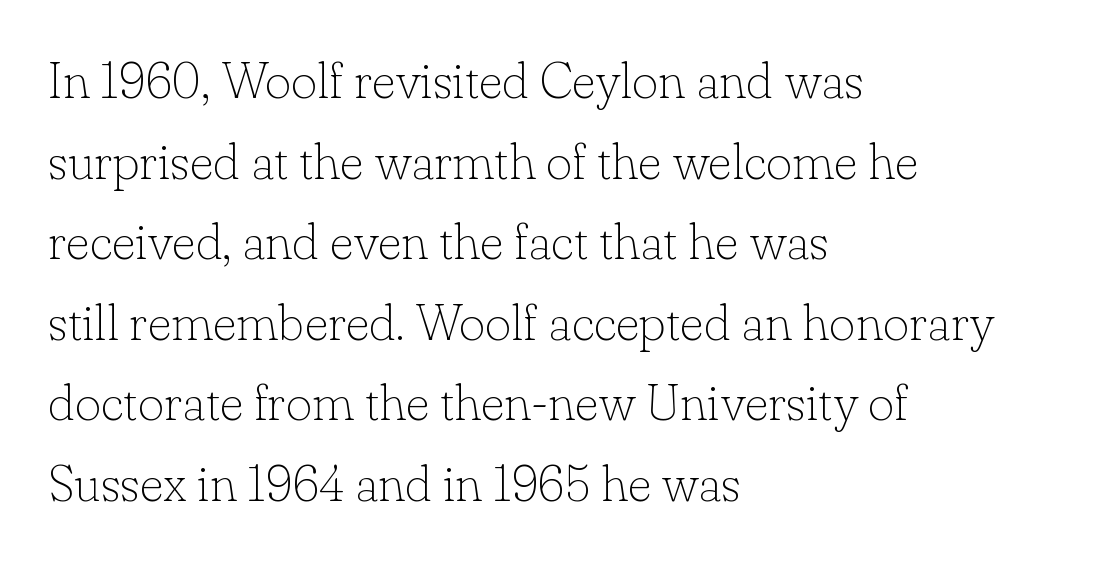
The image shows 51 px thin serif type, upright; set left-aligned, normal line spacing (1.58x), normal letter spacing, not underlined; low stroke contrast and a small x-height.
